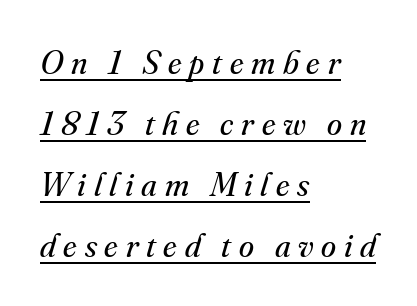
The image shows 34 px regular-weight serif type, italic (leaning right); set left-aligned, line spacing 1.79x, unusually wide letter spacing (+0.23 em), underlined; medium stroke contrast and a small x-height.
